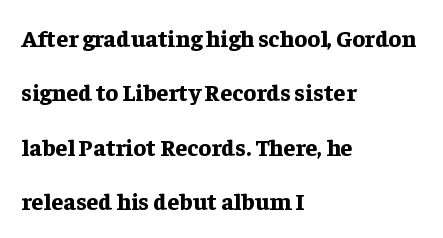
The paragraph shown leans on its left margin. Type without underlining. No extra tracking has been applied to these lines. The type sits square on the baseline with zero lean. Students, observe: this is what heavily led, spacious text looks like.
